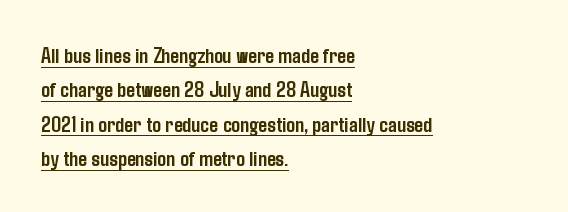
{"italic": "no", "bold": "yes", "underline": "yes", "align": "left", "line_spacing": "normal", "line_spacing_ratio": 1.56, "letter_spacing": "normal", "letter_spacing_em": 0.0, "glyph_px": 22}
